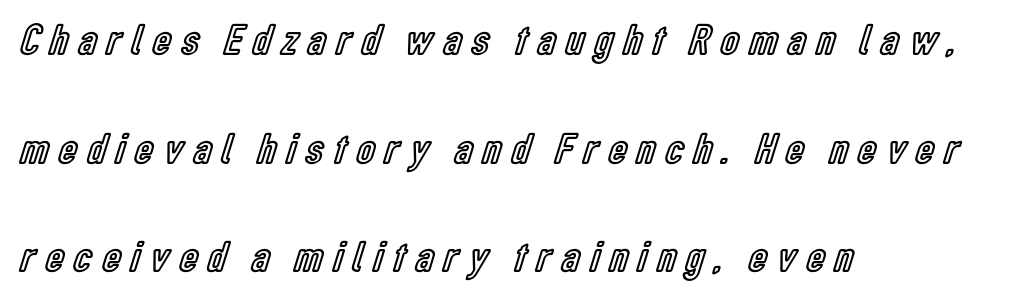
The image shows 44 px condensed type; set left-aligned, loose line spacing (2.47x), unusually wide letter spacing (+0.24 em), not underlined; a medium x-height.
